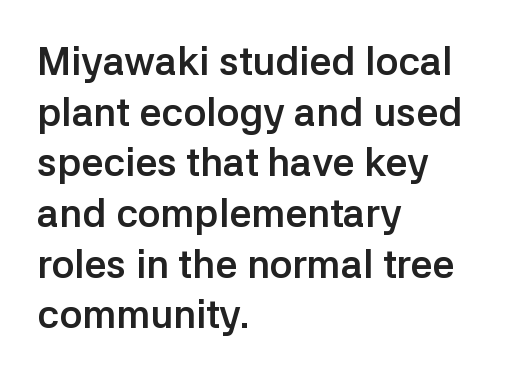
The image shows 39 px semibold sans-serif type, upright; set left-aligned, normal line spacing (1.3x), normal letter spacing, not underlined; low stroke contrast and a medium x-height.
